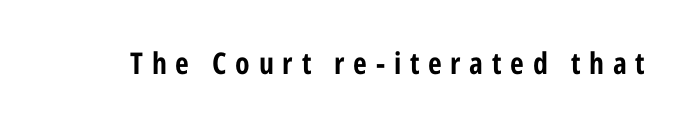
Q: Is the text bold? A: Yes.
Q: Is the text italic (slanted)? A: No, it is upright.
Q: Is the typeface a serif or a sans-serif typeface? A: Sans-serif.
Q: Is the text underlined? A: No.
Q: Is the spacing between letters normal or unusually wide? A: Unusually wide.
Q: Width (condensed, normal, or wide)? A: Condensed.
Q: Stroke contrast? A: Low.
Q: x-height? A: Medium.
Q: Monospaced? A: No.
